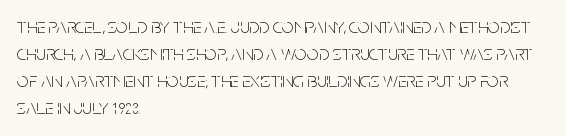
The image shows 21 px text type, upright; set left-aligned, normal line spacing (1.29x), normal letter spacing, not underlined.
